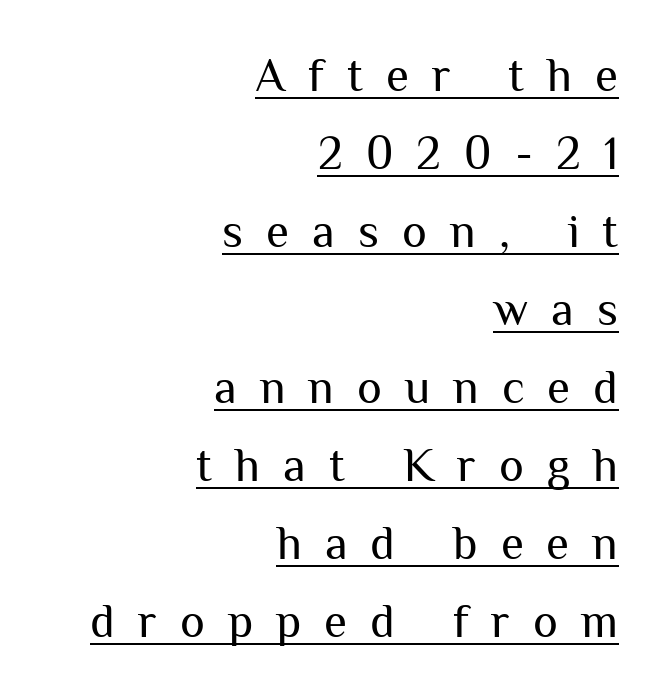
How would I describe the line gaps? Plain and ordinary. The horizontal fit of the characters is loose and conspicuously gappy. Reading down the block, your eye finds every line finishing at a fixed right position. Is there an underline? Yes — a line sits under the letters. Grotesque or geometric, the face here clearly has no serifs.
